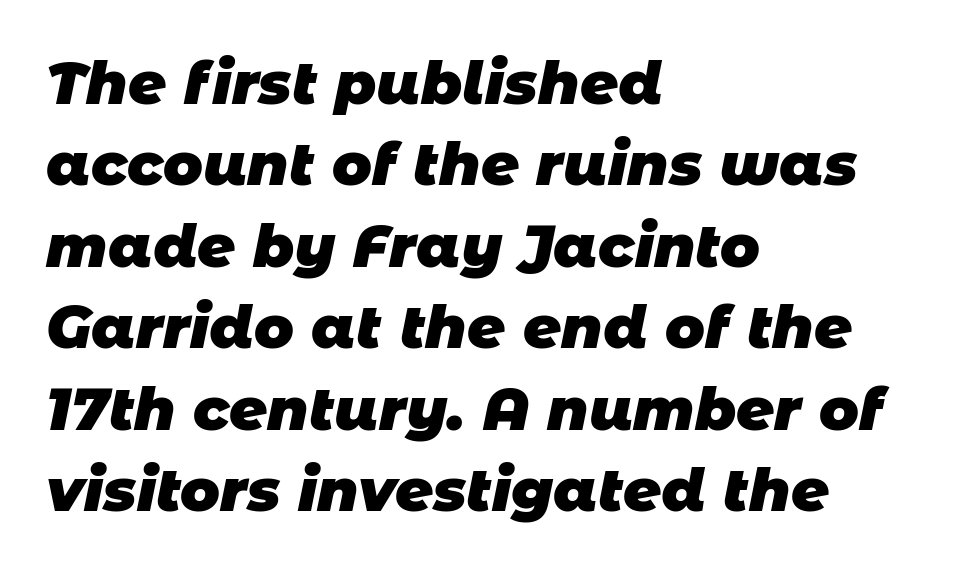
{"serif": "no", "bold": "yes", "weight": "heavy", "width": "normal", "stroke_contrast": "low", "x_height": "large", "monospaced": "no", "underline": "no", "align": "left", "line_spacing": "normal", "line_spacing_ratio": 1.38, "letter_spacing": "normal", "letter_spacing_em": 0.0, "glyph_px": 59}
